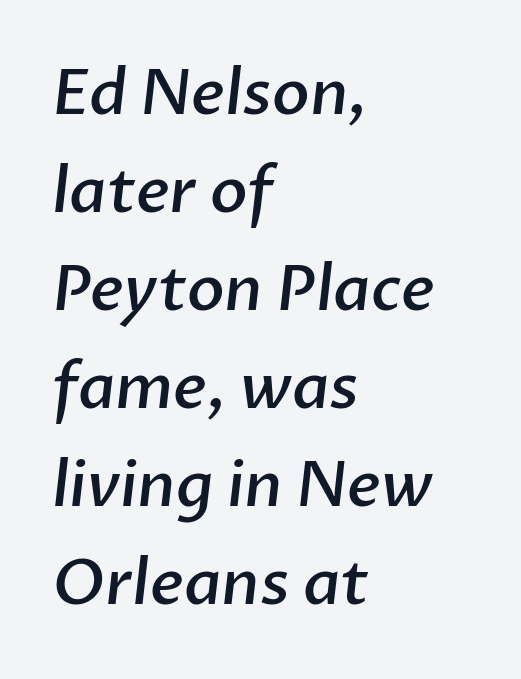
{"serif": "no", "bold": "semi", "weight": "semibold", "width": "normal", "stroke_contrast": "low", "x_height": "medium", "monospaced": "no", "underline": "no", "align": "left", "line_spacing": "normal", "line_spacing_ratio": 1.58, "letter_spacing": "normal", "letter_spacing_em": 0.0, "glyph_px": 62}
